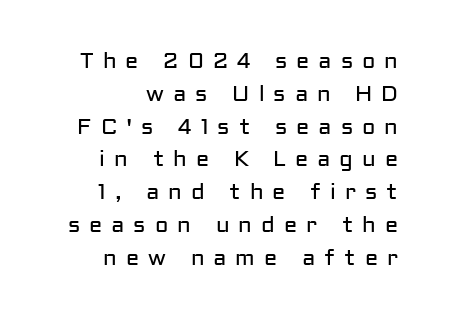
You could only call the tracking loose — the letters float apart. If you drew a line through each stem, it would be perfectly vertical. Weight: in the light-to-regular range. This sample keeps an unexceptional amount of space between lines. Type without underlining.
